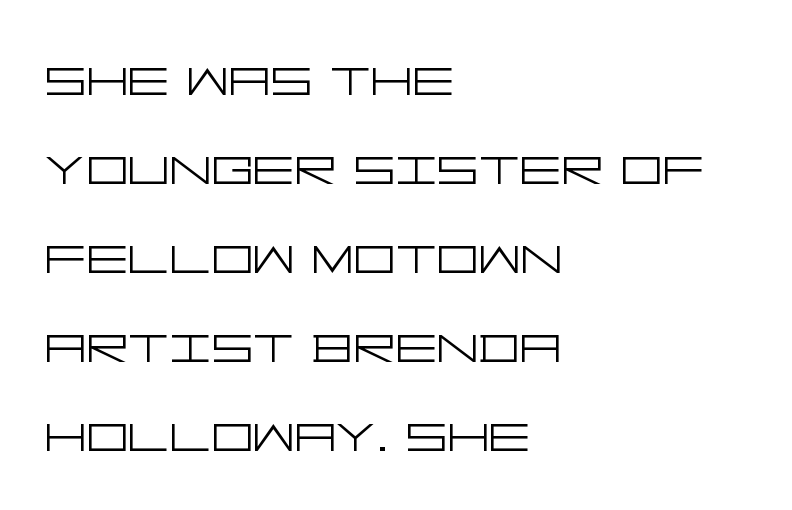
{"serif": "no", "italic": "no", "bold": "no", "weight": "light", "width": "wide", "stroke_contrast": "low", "x_height": "large", "underline": "no", "align": "left", "line_spacing": "normal", "line_spacing_ratio": 1.37, "letter_spacing": "normal", "letter_spacing_em": 0.0, "glyph_px": 65}
